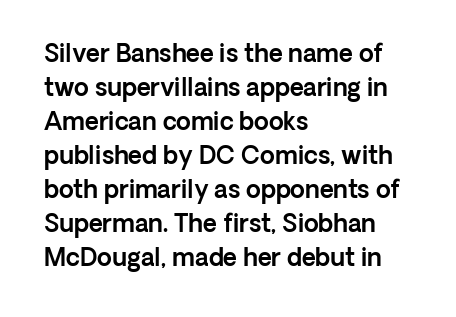
Each word holds together tightly as a unit, with standard inter-letter gaps. Horizontally, the lines are justified to the leading edge only. Check the space under the baseline: it is left empty. Leading matches the norm, producing a regular column.
